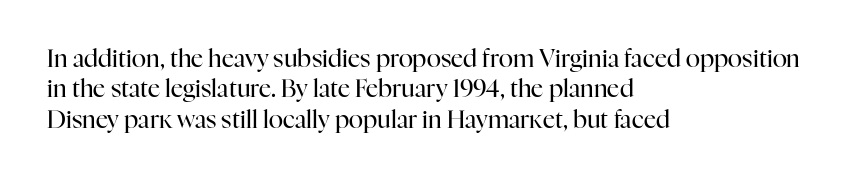
The type sits square on the baseline with zero lean. Only glyphs here, with clear space below each row. This sample is left-justified, so line endings fall wherever the words run out. Nothing unusual about the tracking: characters are spaced as the font intends. No extra ink here — the face is not bold.
